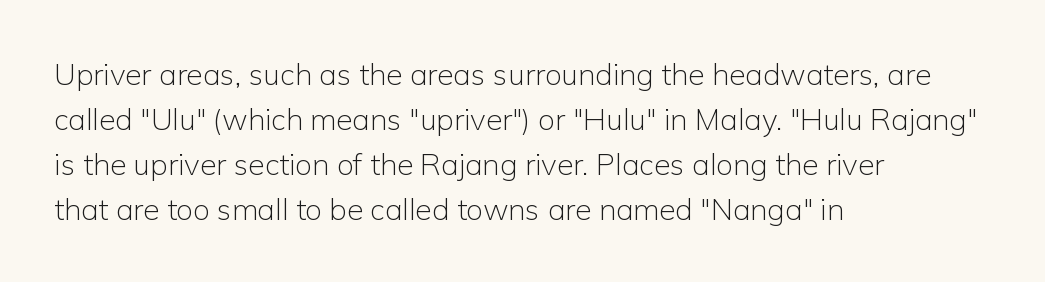
{"serif": "no", "italic": "no", "bold": "no", "weight": "light", "width": "normal", "stroke_contrast": "low", "x_height": "medium", "monospaced": "no", "underline": "no", "align": "left", "line_spacing": "normal", "line_spacing_ratio": 1.5, "letter_spacing": "normal", "letter_spacing_em": 0.0, "glyph_px": 30}
